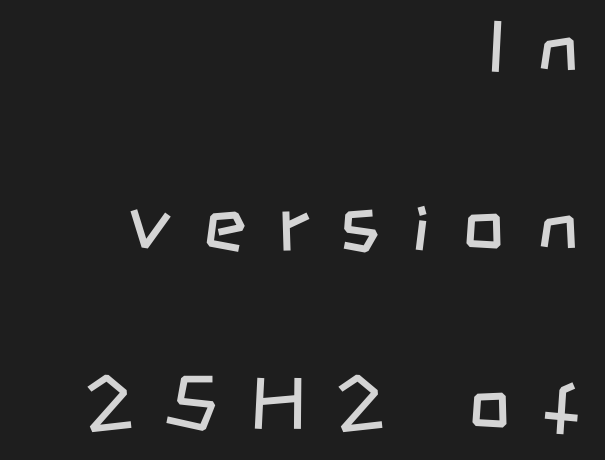
{"serif": "no", "bold": "no", "weight": "regular", "width": "condensed", "stroke_contrast": "low", "x_height": "large", "monospaced": "no", "underline": "no", "align": "right", "line_spacing": "loose", "line_spacing_ratio": 2.41, "letter_spacing": "wide", "letter_spacing_em": 0.44, "glyph_px": 74}
